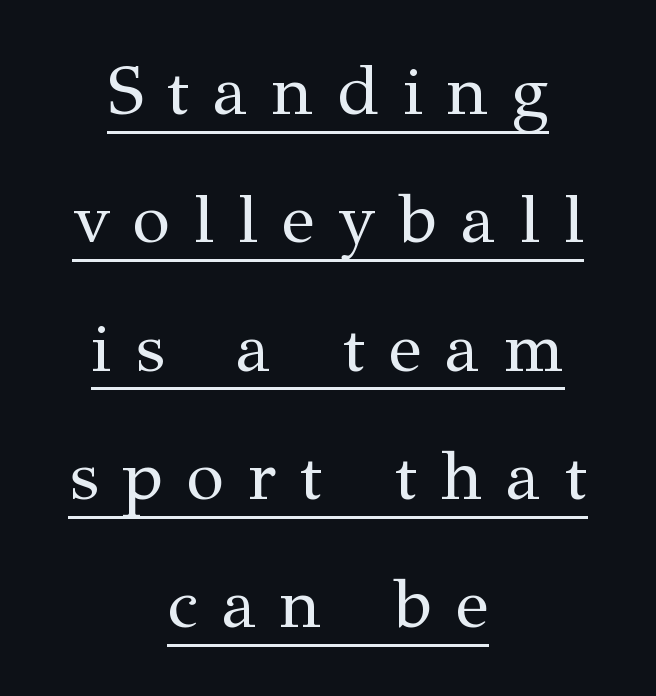
{"serif": "yes", "italic": "no", "bold": "no", "weight": "regular", "width": "normal", "stroke_contrast": "medium", "x_height": "medium", "monospaced": "no", "underline": "yes", "align": "center", "line_spacing_ratio": 1.86, "letter_spacing": "wide", "letter_spacing_em": 0.35, "glyph_px": 69}
